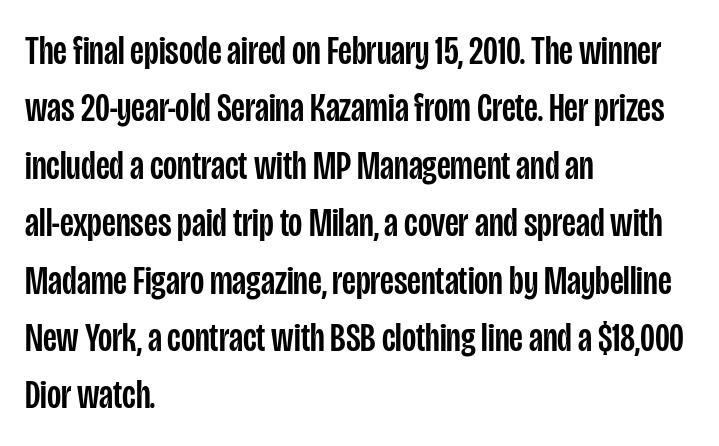
Q: Is the text italic (slanted)? A: No, it is upright.
Q: Is the typeface a serif or a sans-serif typeface? A: Sans-serif.
Q: Is the text underlined? A: No.
Q: How is the paragraph aligned? A: Left-aligned.
Q: Is the spacing between letters normal or unusually wide? A: Normal.
Q: Is the spacing between lines tight, normal or loose? A: Normal.
Q: Width (condensed, normal, or wide)? A: Condensed.
Q: Stroke contrast? A: Low.
Q: x-height? A: Large.
Q: Monospaced? A: No.
